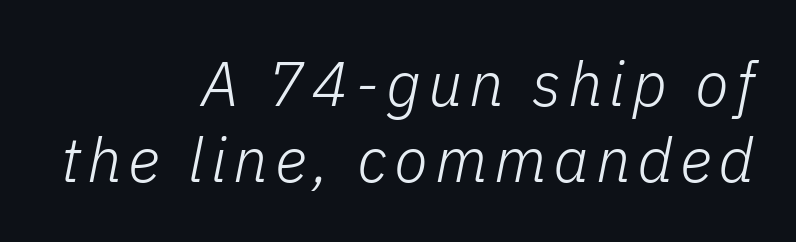
Q: Is the text bold? A: No.
Q: Is the text italic (slanted)? A: Yes, it leans right by about 11 degrees.
Q: Is the text underlined? A: No.
Q: How is the paragraph aligned? A: Right-aligned.
Q: Width (condensed, normal, or wide)? A: Normal.
Q: Stroke contrast? A: Low.
Q: x-height? A: Medium.
Q: Monospaced? A: No.
